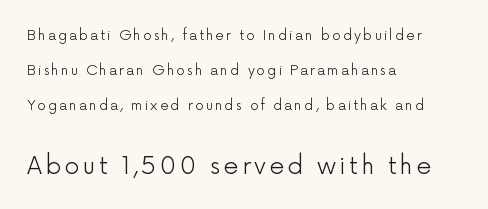
The image shows 24 px text type, upright; set left-aligned, loose line spacing (2.49x), not underlined; the second (bottom) block is 1.71x larger.
